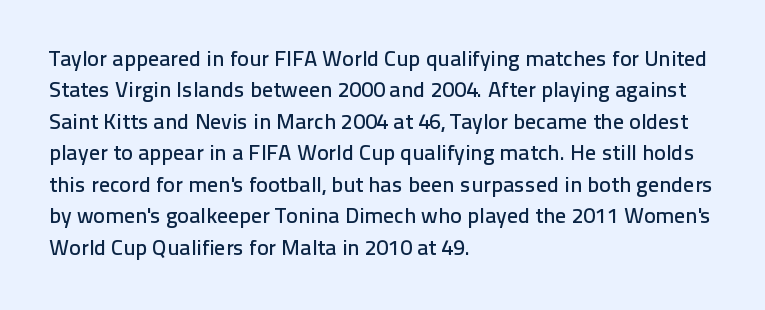
Q: Is the text italic (slanted)? A: No, it is upright.
Q: Is the text underlined? A: No.
Q: How is the paragraph aligned? A: Left-aligned.
Q: Is the spacing between letters normal or unusually wide? A: Normal.
Q: Is the spacing between lines tight, normal or loose? A: Normal.
